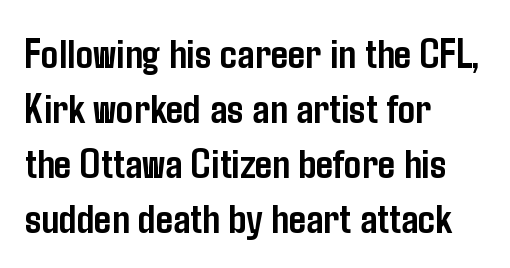
{"serif": "no", "italic": "no", "bold": "yes", "weight": "semibold", "width": "condensed", "stroke_contrast": "low", "x_height": "medium", "monospaced": "no", "underline": "no", "align": "left", "line_spacing": "normal", "line_spacing_ratio": 1.28, "letter_spacing": "normal", "letter_spacing_em": 0.0, "glyph_px": 43}
